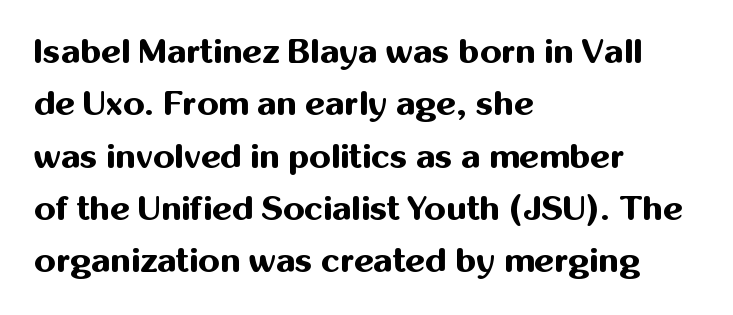
The image shows 34 px bold sans-serif type, upright; set left-aligned, normal line spacing (1.54x), normal letter spacing, not underlined; medium stroke contrast and a medium x-height.
